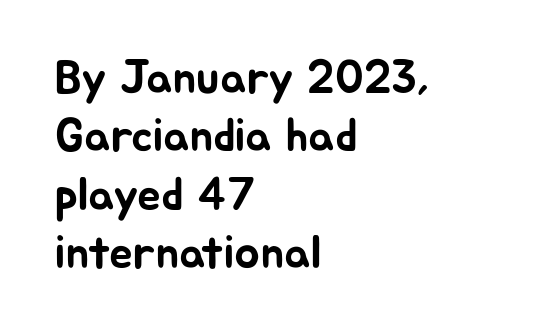
Q: Is the text italic (slanted)? A: No, it is upright.
Q: Is the typeface a serif or a sans-serif typeface? A: Sans-serif.
Q: Is the text underlined? A: No.
Q: How is the paragraph aligned? A: Left-aligned.
Q: Is the spacing between letters normal or unusually wide? A: Normal.
Q: Width (condensed, normal, or wide)? A: Normal.
Q: Stroke contrast? A: Low.
Q: x-height? A: Medium.
Q: Monospaced? A: No.
